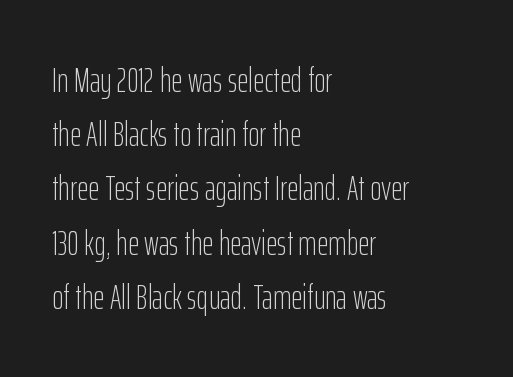
Q: Is the text bold? A: No.
Q: Is the text italic (slanted)? A: No, it is upright.
Q: Is the typeface a serif or a sans-serif typeface? A: Sans-serif.
Q: Is the text underlined? A: No.
Q: How is the paragraph aligned? A: Left-aligned.
Q: Is the spacing between letters normal or unusually wide? A: Normal.
Q: Is the spacing between lines tight, normal or loose? A: Normal.
Q: Width (condensed, normal, or wide)? A: Condensed.
Q: Stroke contrast? A: Low.
Q: x-height? A: Medium.
Q: Monospaced? A: No.
